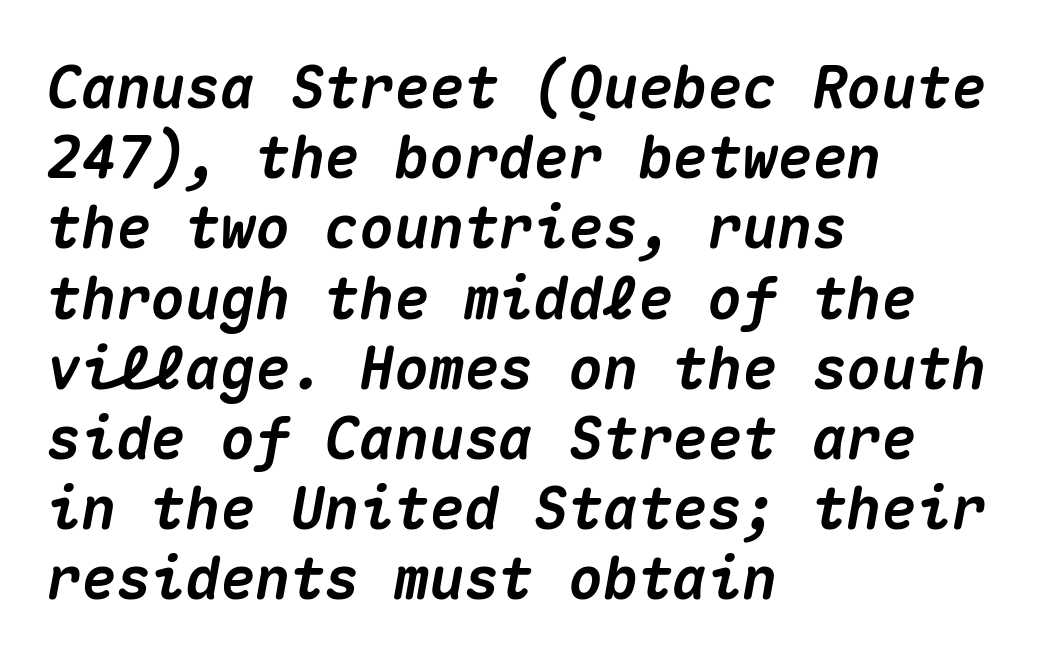
Q: Is the text bold? A: Yes.
Q: Is the text italic (slanted)? A: Yes, it leans right by about 10 degrees.
Q: Is the text underlined? A: No.
Q: How is the paragraph aligned? A: Left-aligned.
Q: Is the spacing between letters normal or unusually wide? A: Normal.
Q: Width (condensed, normal, or wide)? A: Normal.
Q: Stroke contrast? A: Medium.
Q: x-height? A: Medium.
Q: Monospaced? A: Yes.
